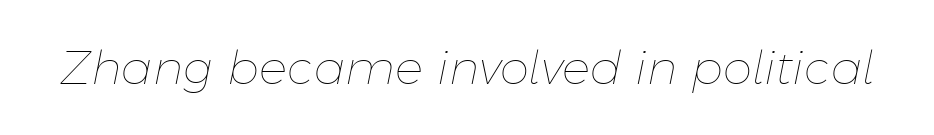
The image shows 47 px thin type, italic (leaning right); set normal letter spacing, not underlined; low stroke contrast and a medium x-height.
